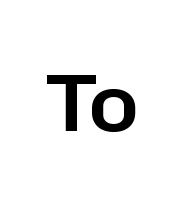
Q: Is the text italic (slanted)? A: No, it is upright.
Q: Is the typeface a serif or a sans-serif typeface? A: Sans-serif.
Q: Is the text underlined? A: No.
Q: Is the spacing between letters normal or unusually wide? A: Normal.
Q: Width (condensed, normal, or wide)? A: Normal.
Q: Stroke contrast? A: Low.
Q: x-height? A: Medium.
Q: Monospaced? A: No.
